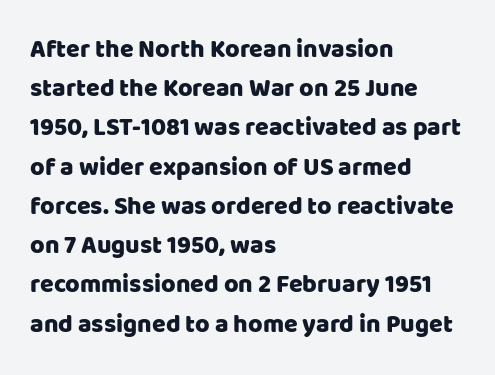
The image shows 25 px text type, upright; set left-aligned, normal line spacing (1.57x), normal letter spacing, not underlined.
